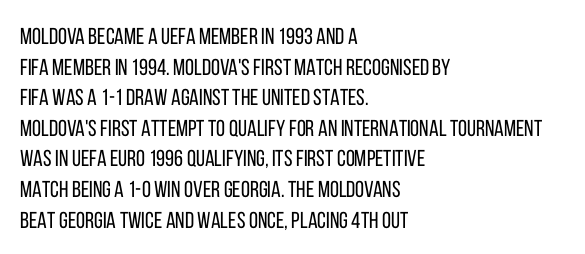
Vertical spacing — default. The text block is weighted toward the left margin, trailing off unevenly rightward. The baseline area is clear. These lines keep a tight, regular rhythm from letter to letter. No extra ink here — the face is not bold.
